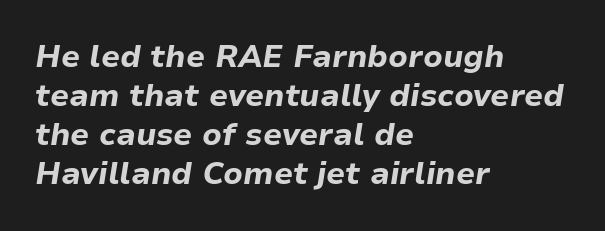
The image shows 31 px bold type, italic (leaning right); set left-aligned, normal line spacing (1.26x), normal letter spacing, not underlined; low stroke contrast and a medium x-height.
